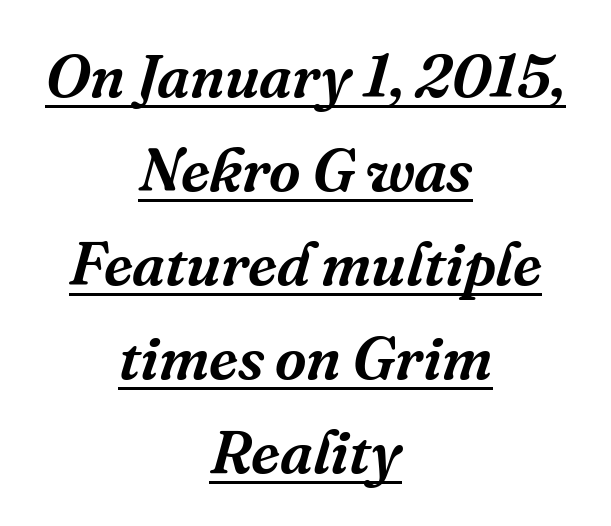
The image shows 61 px serif type, italic (leaning right); set centered, normal line spacing (1.54x), normal letter spacing, underlined; medium stroke contrast and a medium x-height.
